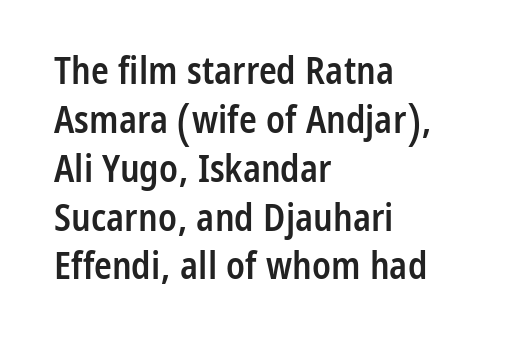
The image shows 37 px semibold, condensed sans-serif type, upright; set left-aligned, normal line spacing (1.32x), normal letter spacing, not underlined; low stroke contrast and a medium x-height.
